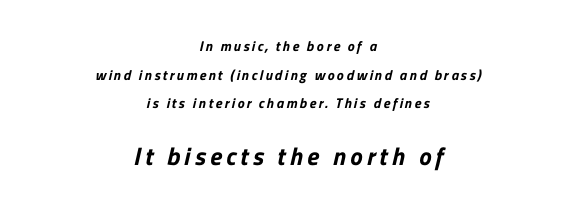
{"bold": "yes", "underline": "no", "align": "center", "line_spacing": "loose", "line_spacing_ratio": 2.05, "larger_block": "second", "size_ratio": 1.79, "glyph_px": 25}
